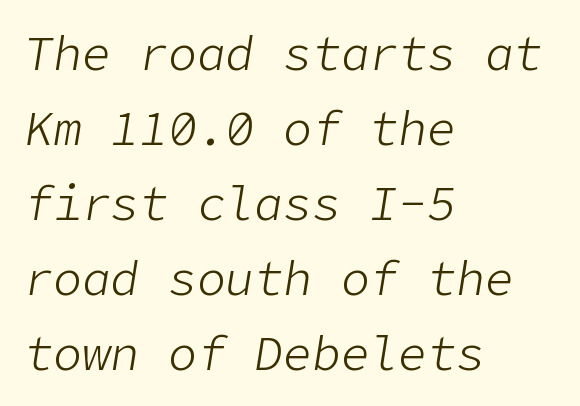
A quiet, ordinary-to-light weight characterises the typeface. Default kerning and tracking; the words read as compact shapes. No word sits above an underline. Compared with typical paragraphs, the rows here are spaced about the same. The rendering applies a slant to the glyphs.
